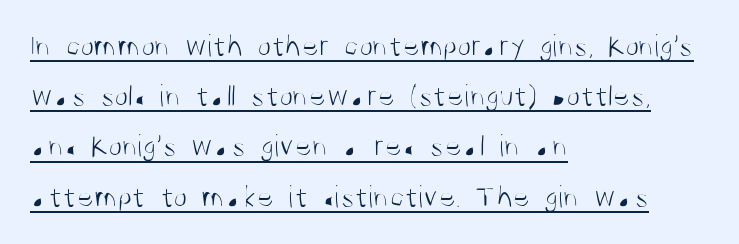
{"serif": "no", "italic": "no", "bold": "no", "weight": "light", "width": "condensed", "stroke_contrast": "medium", "x_height": "large", "monospaced": "no", "underline": "yes", "align": "left", "line_spacing": "normal", "line_spacing_ratio": 1.57, "letter_spacing": "normal", "letter_spacing_em": 0.0, "glyph_px": 32}
